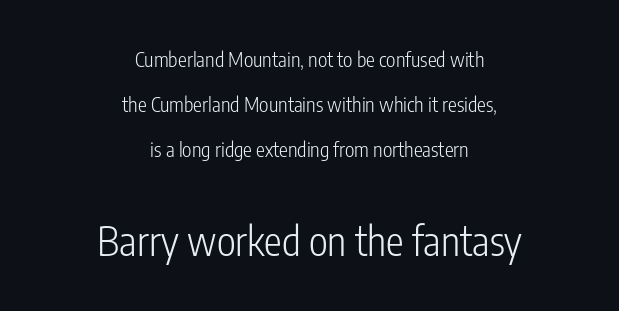
The image shows 40 px light, condensed sans-serif type, upright; set centered, loose line spacing (2.26x), normal letter spacing, not underlined; the second (bottom) block is 2.0x larger; low stroke contrast and a medium x-height.
